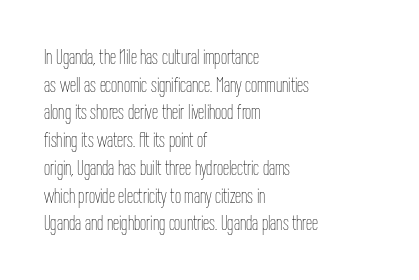
Q: Is the text bold? A: No.
Q: Is the text italic (slanted)? A: No, it is upright.
Q: Is the text underlined? A: No.
Q: How is the paragraph aligned? A: Left-aligned.
Q: Is the spacing between letters normal or unusually wide? A: Normal.
Q: Is the spacing between lines tight, normal or loose? A: Normal.
